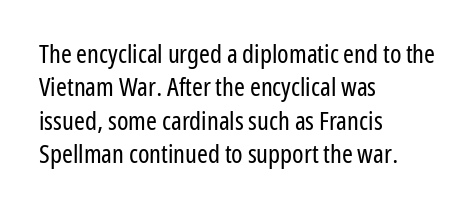
Compared with typical paragraphs, the rows here are spaced about the same. The letters stand straight up with perfectly vertical stems. Short and long lines alike share a common starting point at left. Is the stroke heavy? The answer is a plain regular-or-lighter. In terms of letterspacing, this is plain default setting. Just letters on the line, the space beneath them empty.
